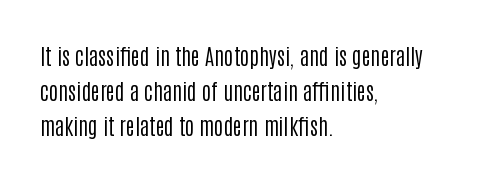
Q: Is the text bold? A: No.
Q: Is the text italic (slanted)? A: No, it is upright.
Q: Is the text underlined? A: No.
Q: How is the paragraph aligned? A: Left-aligned.
Q: Is the spacing between letters normal or unusually wide? A: Normal.
Q: Is the spacing between lines tight, normal or loose? A: Normal.
